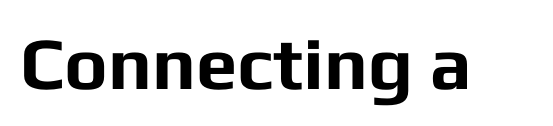
Each letter keeps its own natural width here, so spacing adapts to shape. The font's upright variant was chosen for this text. Grotesque or geometric, the face here clearly has no serifs. The font is running at its bold setting. Honestly, the letter spacing is just normal — you wouldn't notice it.
